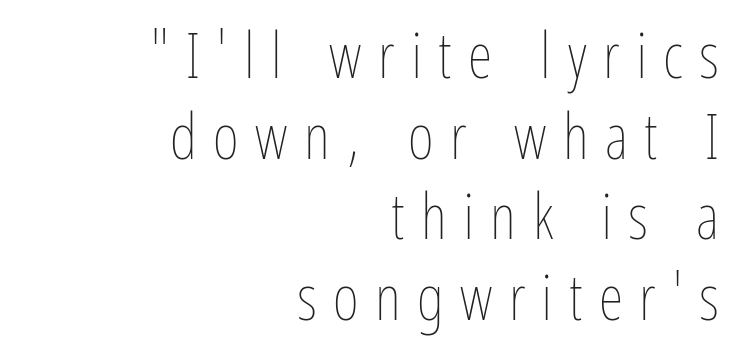
Q: Is the text bold? A: No.
Q: Is the text italic (slanted)? A: No, it is upright.
Q: Is the text underlined? A: No.
Q: How is the paragraph aligned? A: Right-aligned.
Q: Is the spacing between letters normal or unusually wide? A: Unusually wide.
Q: Is the spacing between lines tight, normal or loose? A: Normal.
Q: Width (condensed, normal, or wide)? A: Condensed.
Q: Stroke contrast? A: Low.
Q: x-height? A: Medium.
Q: Monospaced? A: No.
